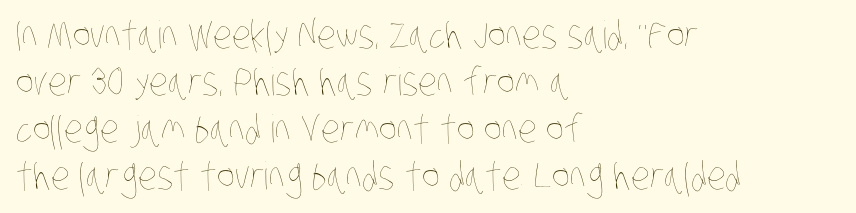
Q: Is the text bold? A: No.
Q: Is the text underlined? A: No.
Q: How is the paragraph aligned? A: Left-aligned.
Q: Is the spacing between letters normal or unusually wide? A: Normal.
Q: Width (condensed, normal, or wide)? A: Condensed.
Q: Stroke contrast? A: Low.
Q: x-height? A: Large.
Q: Monospaced? A: No.
